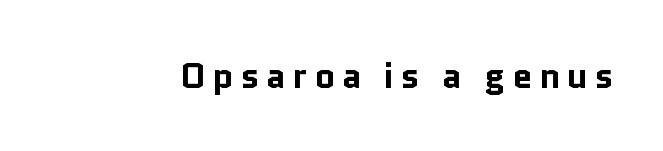
The image shows 36 px bold sans-serif type, upright; set not underlined; low stroke contrast and a medium x-height.
